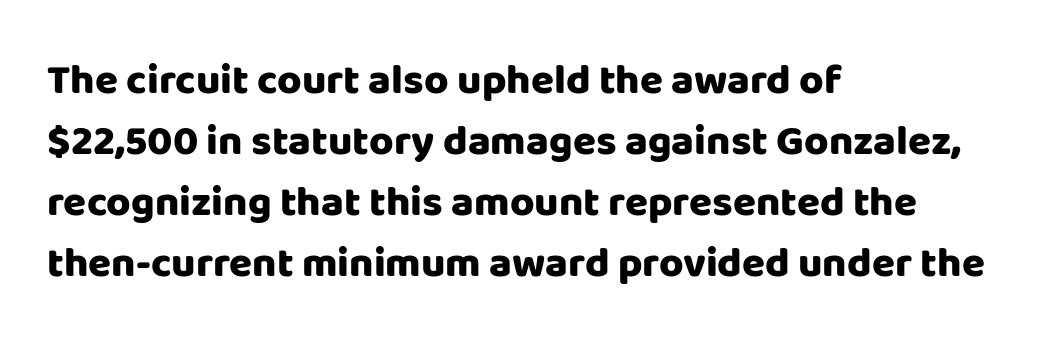
Q: Is the text bold? A: Yes.
Q: Is the text italic (slanted)? A: No, it is upright.
Q: Is the typeface a serif or a sans-serif typeface? A: Sans-serif.
Q: Is the text underlined? A: No.
Q: How is the paragraph aligned? A: Left-aligned.
Q: Is the spacing between letters normal or unusually wide? A: Normal.
Q: Is the spacing between lines tight, normal or loose? A: Normal.
Q: Width (condensed, normal, or wide)? A: Normal.
Q: Stroke contrast? A: Low.
Q: x-height? A: Large.
Q: Monospaced? A: No.
